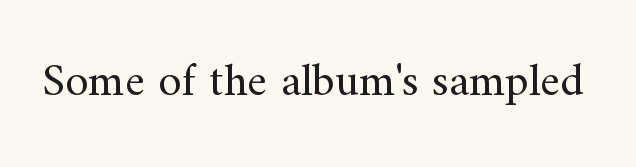
The image shows 47 px regular-weight serif type, upright; set normal letter spacing, not underlined; medium stroke contrast and a small x-height.
